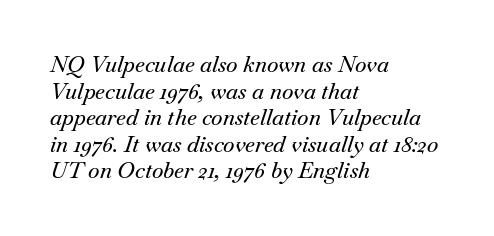
{"italic": "yes", "lean": "right", "slant_degrees": 18, "underline": "no", "align": "left", "line_spacing_ratio": 1.21, "letter_spacing": "normal", "letter_spacing_em": 0.0, "glyph_px": 22}
